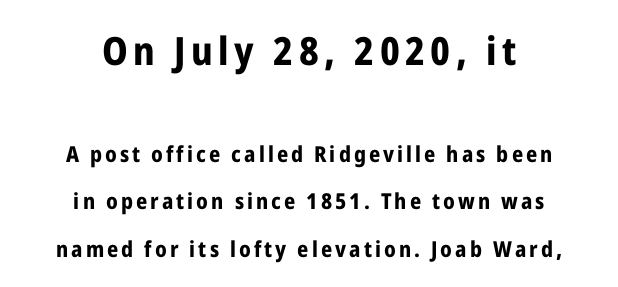
The image shows 39 px bold, condensed sans-serif type, upright; set centered, loose line spacing (2.15x), not underlined; the first (top) block is 1.77x larger; low stroke contrast and a medium x-height.
